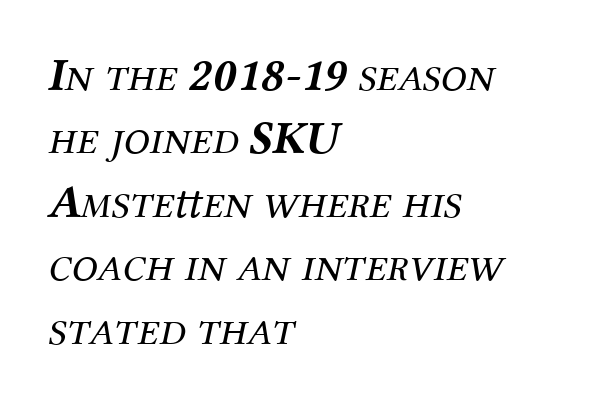
{"serif": "yes", "italic": "yes", "lean": "right", "slant_degrees": 12, "bold": "no", "weight": "regular", "width": "normal", "stroke_contrast": "medium", "x_height": "medium", "monospaced": "no", "underline": "no", "align": "left", "line_spacing": "normal", "line_spacing_ratio": 1.35, "letter_spacing": "normal", "letter_spacing_em": 0.0, "glyph_px": 47}
